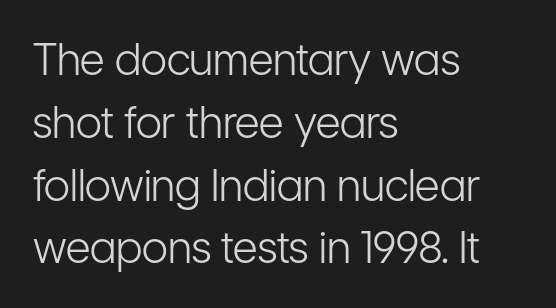
Q: Is the text bold? A: No.
Q: Is the text italic (slanted)? A: No, it is upright.
Q: Is the typeface a serif or a sans-serif typeface? A: Sans-serif.
Q: Is the text underlined? A: No.
Q: How is the paragraph aligned? A: Left-aligned.
Q: Is the spacing between letters normal or unusually wide? A: Normal.
Q: Is the spacing between lines tight, normal or loose? A: Normal.
Q: Width (condensed, normal, or wide)? A: Condensed.
Q: Stroke contrast? A: Low.
Q: x-height? A: Medium.
Q: Monospaced? A: No.
